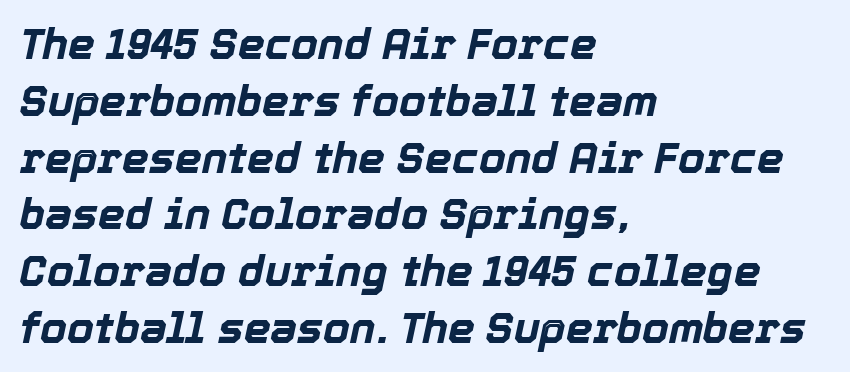
The image shows 43 px bold type, italic (leaning right); set left-aligned, normal line spacing (1.32x), normal letter spacing, not underlined; a medium x-height.
